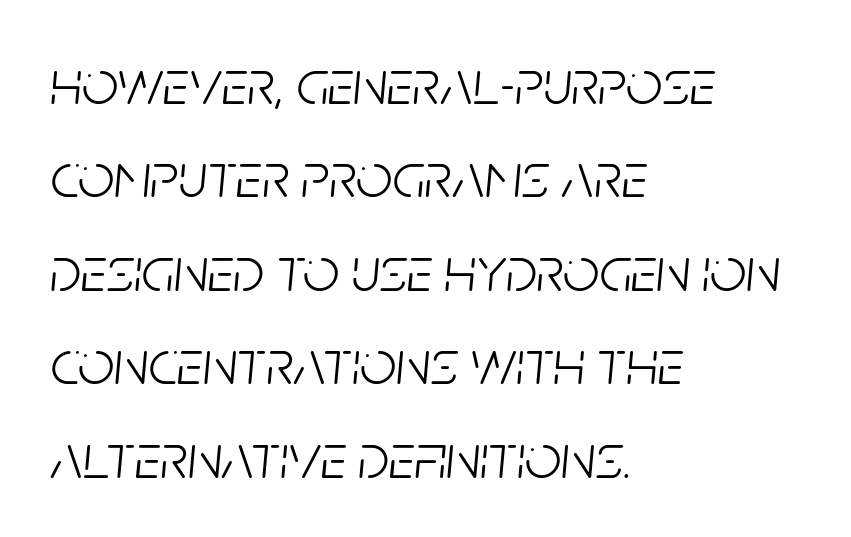
Q: Is the text bold? A: No.
Q: Is the text italic (slanted)? A: Yes, it leans right by about 5 degrees.
Q: Is the text underlined? A: No.
Q: How is the paragraph aligned? A: Left-aligned.
Q: Is the spacing between letters normal or unusually wide? A: Normal.
Q: Is the spacing between lines tight, normal or loose? A: Normal.
Q: Width (condensed, normal, or wide)? A: Condensed.
Q: Stroke contrast? A: Low.
Q: x-height? A: Large.
Q: Monospaced? A: No.
